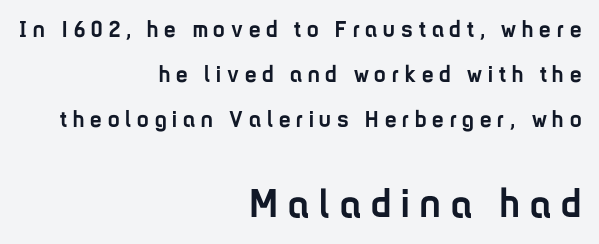
The image shows 40 px semibold, condensed sans-serif type, upright; set right-aligned, loose line spacing (1.96x), unusually wide letter spacing (+0.26 em), not underlined; the second (bottom) block is 1.74x larger; low stroke contrast and a medium x-height.
